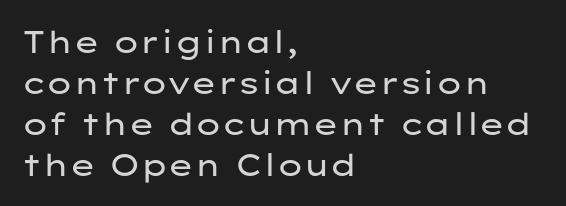
The image shows 31 px regular-weight, wide sans-serif type, upright; set left-aligned, normal line spacing (1.32x), normal letter spacing, not underlined; low stroke contrast and a medium x-height.
